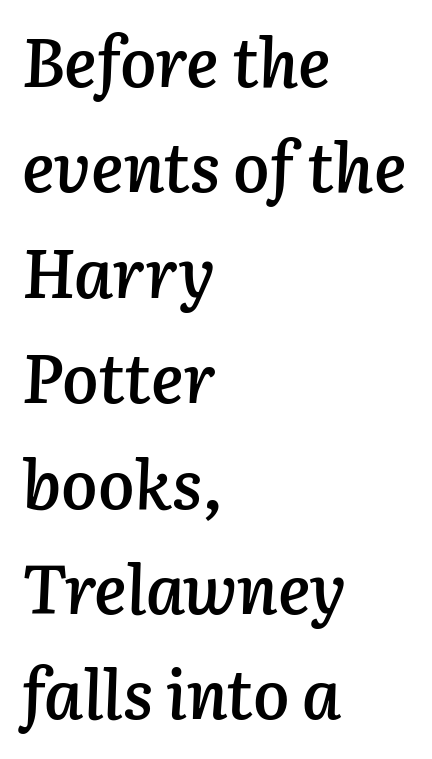
Q: Is the text bold? A: Semi-bold.
Q: Is the text italic (slanted)? A: Yes, it leans right by about 3 degrees.
Q: Is the text underlined? A: No.
Q: How is the paragraph aligned? A: Left-aligned.
Q: Is the spacing between letters normal or unusually wide? A: Normal.
Q: Is the spacing between lines tight, normal or loose? A: Normal.
Q: Width (condensed, normal, or wide)? A: Normal.
Q: Stroke contrast? A: Low.
Q: x-height? A: Medium.
Q: Monospaced? A: No.
